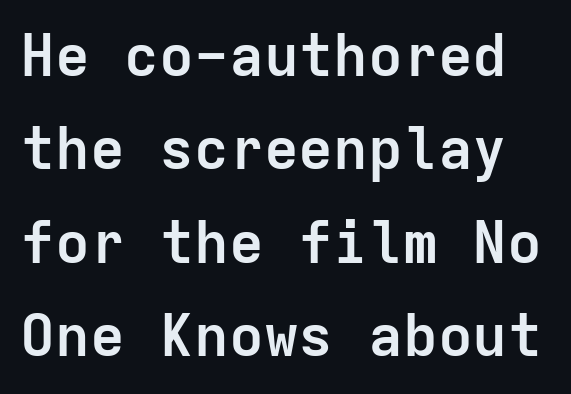
The image shows 58 px semibold sans-serif type, upright, monospaced; set normal line spacing (1.61x), normal letter spacing, not underlined; low stroke contrast and a medium x-height.
